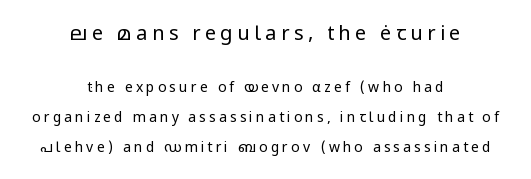
Q: Is the text bold? A: No.
Q: Is the text italic (slanted)? A: No, it is upright.
Q: Is the text underlined? A: No.
Q: How is the paragraph aligned? A: Centered.
Q: Is the spacing between letters normal or unusually wide? A: Unusually wide.
Q: Is the spacing between lines tight, normal or loose? A: Loose.
Q: Which block of text is set in a larger size, the first (top) or the second (bottom)? A: The first (top) one.
